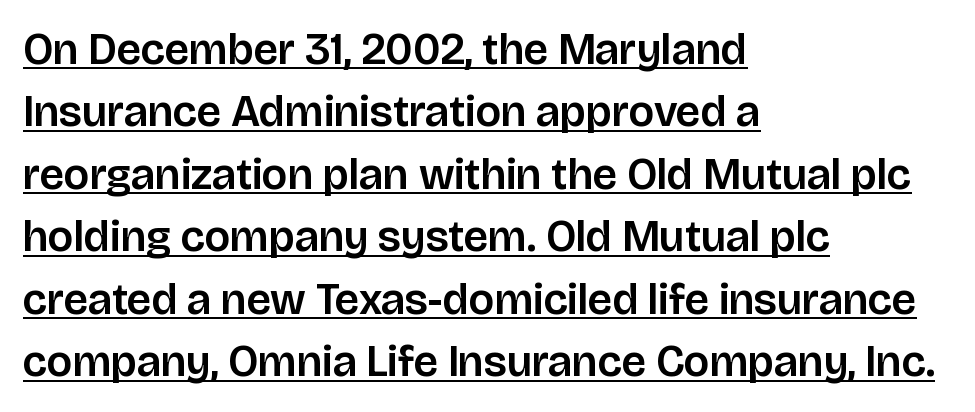
{"serif": "no", "italic": "no", "width": "normal", "stroke_contrast": "low", "x_height": "large", "monospaced": "no", "underline": "yes", "align": "left", "line_spacing": "normal", "line_spacing_ratio": 1.42, "letter_spacing": "normal", "letter_spacing_em": 0.0, "glyph_px": 44}
